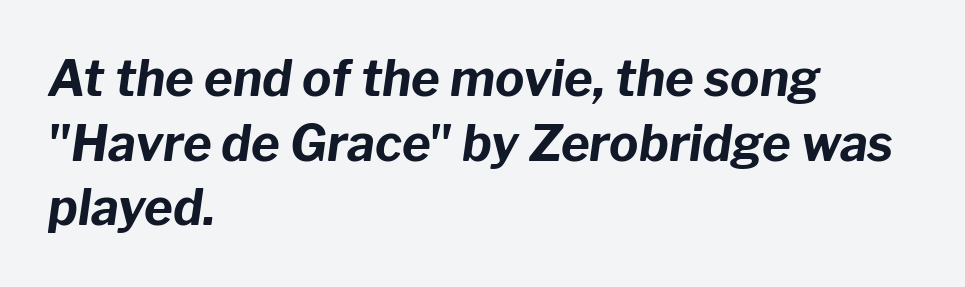
The image shows 49 px bold type, italic (leaning right); set left-aligned, normal line spacing (1.32x), normal letter spacing, not underlined; low stroke contrast and a medium x-height.
